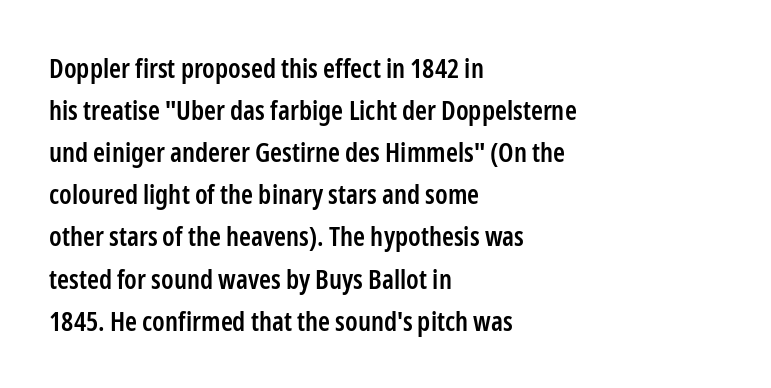
Q: Is the text bold? A: Semi-bold.
Q: Is the text italic (slanted)? A: No, it is upright.
Q: Is the text underlined? A: No.
Q: How is the paragraph aligned? A: Left-aligned.
Q: Is the spacing between letters normal or unusually wide? A: Normal.
Q: Is the spacing between lines tight, normal or loose? A: Normal.
